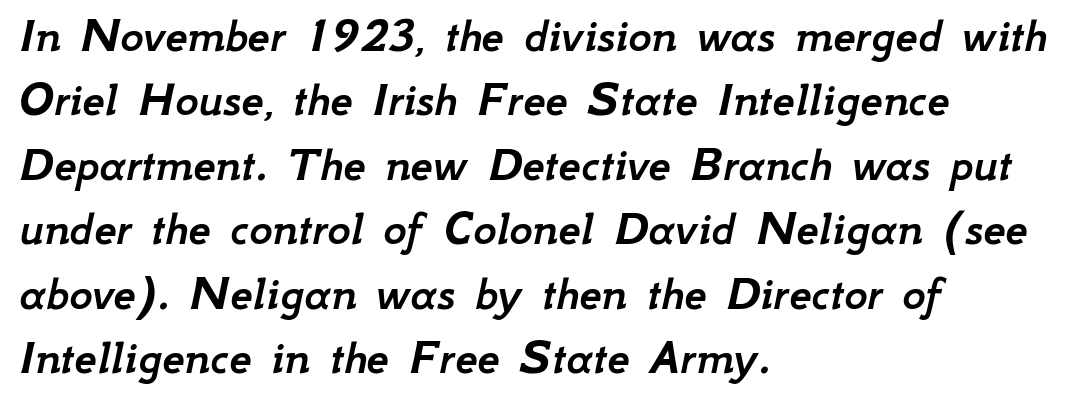
{"italic": "yes", "lean": "right", "slant_degrees": 12, "width": "normal", "stroke_contrast": "low", "x_height": "small", "monospaced": "no", "underline": "no", "align": "left", "line_spacing": "normal", "line_spacing_ratio": 1.29, "letter_spacing": "normal", "letter_spacing_em": 0.0, "glyph_px": 50}
